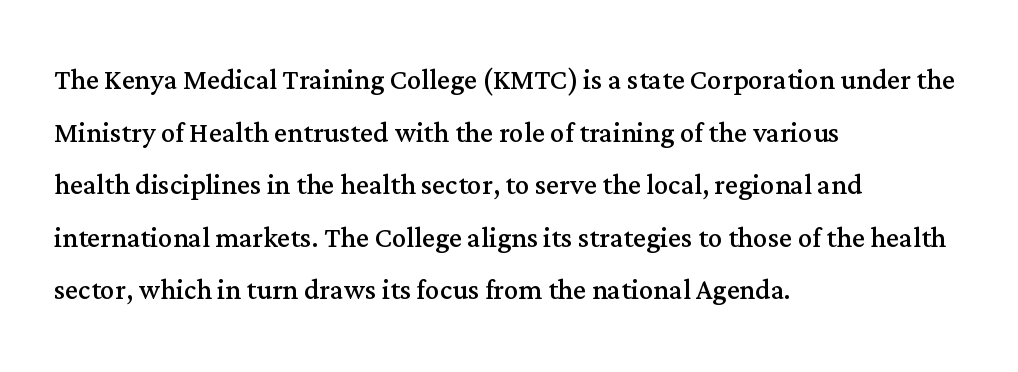
The image shows 36 px regular-weight serif type, upright; set left-aligned, normal line spacing (1.46x), normal letter spacing, not underlined; medium stroke contrast and a medium x-height.
